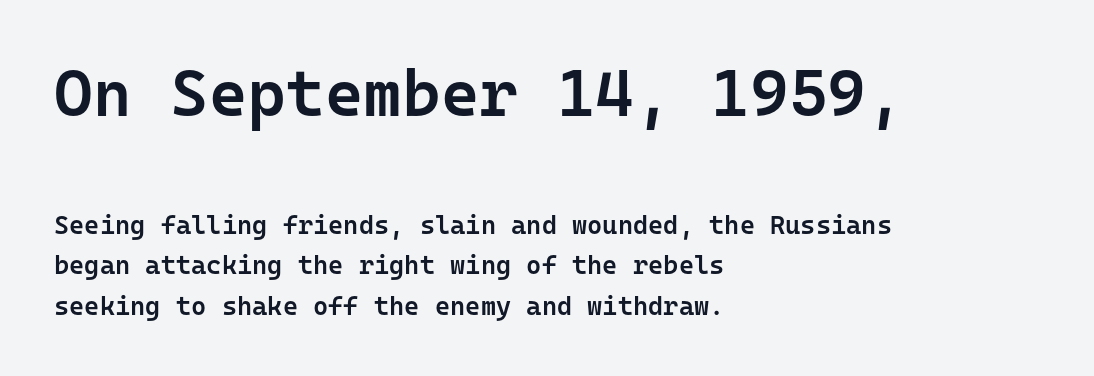
Q: Is the text bold? A: Semi-bold.
Q: Is the text italic (slanted)? A: No, it is upright.
Q: Is the typeface a serif or a sans-serif typeface? A: Sans-serif.
Q: Is the text underlined? A: No.
Q: How is the paragraph aligned? A: Left-aligned.
Q: Is the spacing between letters normal or unusually wide? A: Normal.
Q: Is the spacing between lines tight, normal or loose? A: Normal.
Q: Which block of text is set in a larger size, the first (top) or the second (bottom)? A: The first (top) one.
Q: Width (condensed, normal, or wide)? A: Normal.
Q: Stroke contrast? A: Low.
Q: x-height? A: Medium.
Q: Monospaced? A: Yes.
